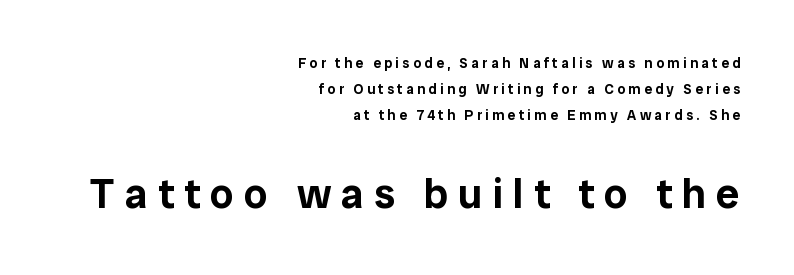
The image shows 42 px sans-serif type, upright; set right-aligned, line spacing 1.86x, unusually wide letter spacing (+0.24 em), not underlined; the second (bottom) block is 3.0x larger; low stroke contrast and a medium x-height.
